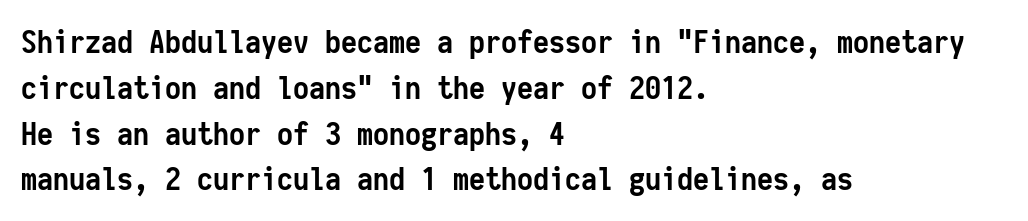
Beneath every word, the page is bare. Regarding serifs, this sample does without them. Each line starts at the same left margin while the right side varies. The letters are bold, with thick, heavy strokes. Every character sits straight up, as roman type does. Spacing between characters is what you'd get straight out of the box.
